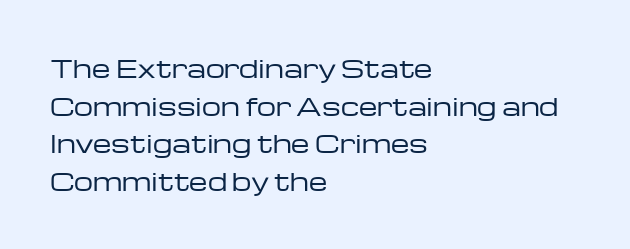
The setting favours the left margin, as ordinary paragraphs usually do. The face looks like a standard text weight, possibly lighter. Each row of text sits above clean, open space. Posture: straight, roman, zero tilt.
